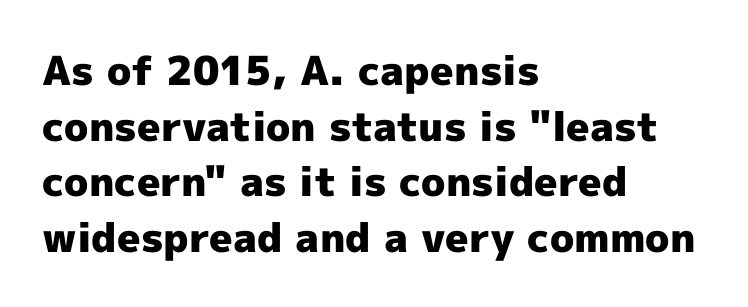
Q: Is the text bold? A: Yes.
Q: Is the text italic (slanted)? A: No, it is upright.
Q: Is the typeface a serif or a sans-serif typeface? A: Sans-serif.
Q: Is the text underlined? A: No.
Q: How is the paragraph aligned? A: Left-aligned.
Q: Is the spacing between letters normal or unusually wide? A: Normal.
Q: Is the spacing between lines tight, normal or loose? A: Normal.
Q: Width (condensed, normal, or wide)? A: Normal.
Q: x-height? A: Medium.
Q: Monospaced? A: No.
